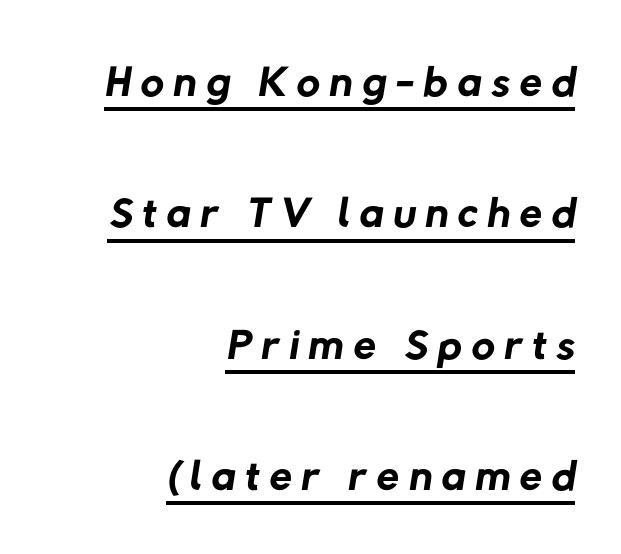
Q: Is the text bold? A: No.
Q: Is the typeface a serif or a sans-serif typeface? A: Sans-serif.
Q: Is the text underlined? A: Yes.
Q: How is the paragraph aligned? A: Right-aligned.
Q: Is the spacing between lines tight, normal or loose? A: Loose.
Q: Width (condensed, normal, or wide)? A: Normal.
Q: Stroke contrast? A: Low.
Q: x-height? A: Medium.
Q: Monospaced? A: No.
